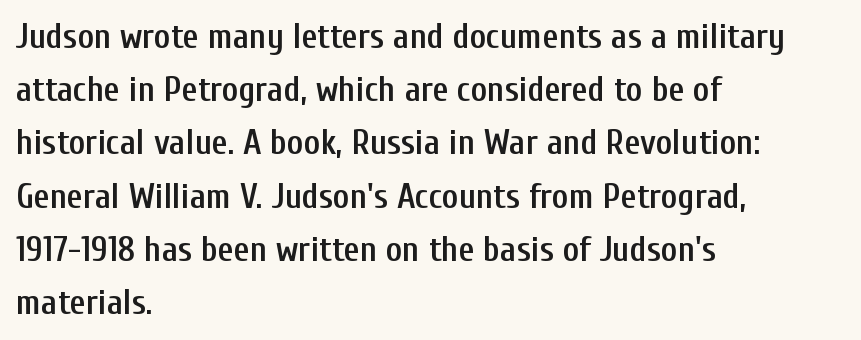
One-word summary of the alignment: left. Set as a demibold, roughly 600 on the weight scale. A typesetter would call this proportional, since set widths differ per character. Compared with typical body copy, the letter spacing here is the same. Quick note: interline space is typical.
